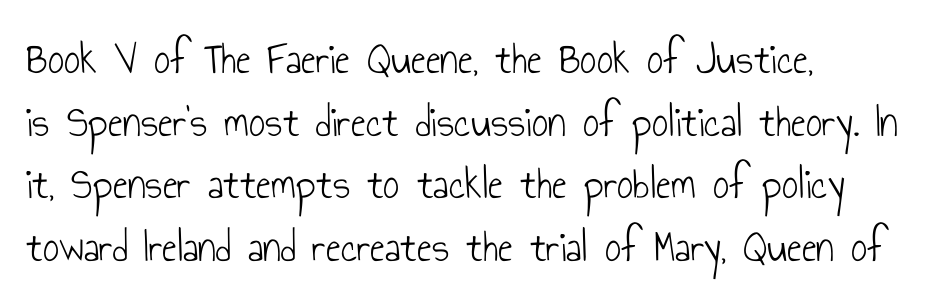
Font category for this specimen: sans-serif. Weight: regular or lighter. The typesetter chose a ragged-right arrangement here. Words float on clear page, feet unadorned. One glance says typical: line gaps are just what's usual.
